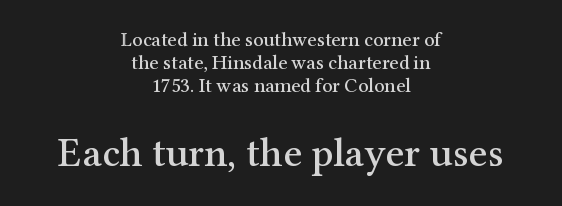
Inter-character spacing is left at the font's built-in metrics. The lines are packed closely together with very little leading. Italic? Not at all — the glyphs are vertical. Spacing verdict: proportional, widths tailored to each character.
